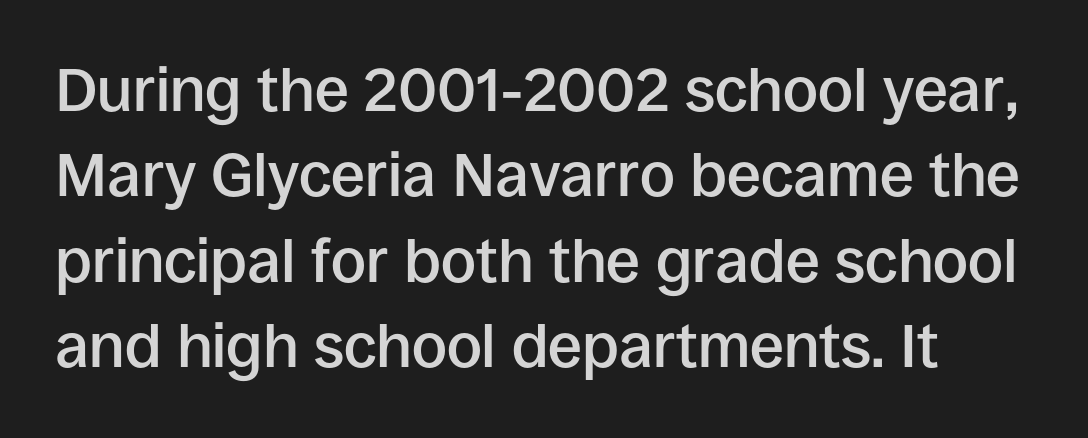
The image shows 61 px semibold sans-serif type, upright; set normal line spacing (1.4x), normal letter spacing, not underlined; low stroke contrast and a large x-height.
